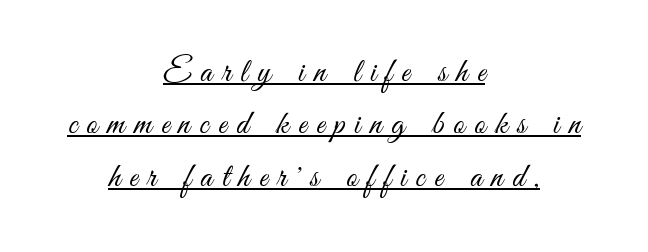
{"serif": "no", "bold": "no", "weight": "light", "width": "condensed", "stroke_contrast": "medium", "x_height": "small", "monospaced": "no", "underline": "yes", "align": "center", "line_spacing": "normal", "line_spacing_ratio": 1.54, "letter_spacing": "wide", "letter_spacing_em": 0.28, "glyph_px": 34}
